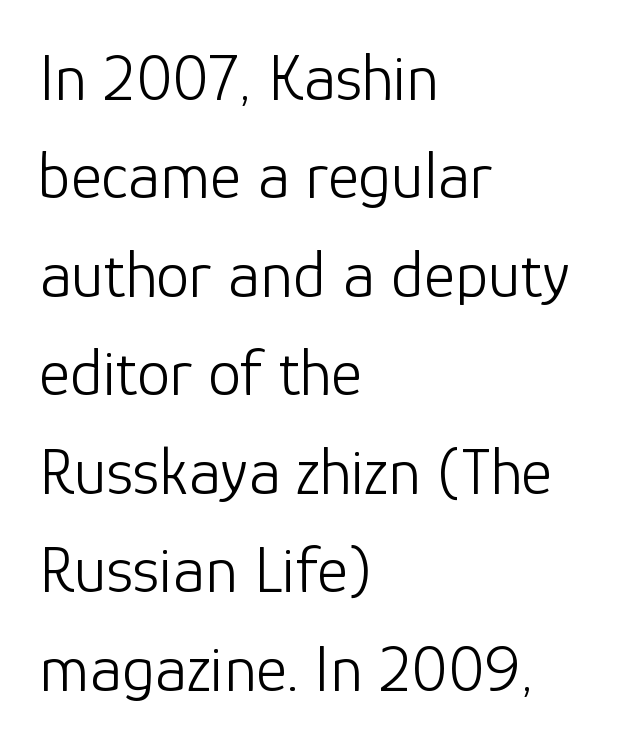
Q: Is the text bold? A: No.
Q: Is the text italic (slanted)? A: No, it is upright.
Q: Is the typeface a serif or a sans-serif typeface? A: Sans-serif.
Q: Is the text underlined? A: No.
Q: How is the paragraph aligned? A: Left-aligned.
Q: Is the spacing between letters normal or unusually wide? A: Normal.
Q: Is the spacing between lines tight, normal or loose? A: Normal.
Q: Width (condensed, normal, or wide)? A: Normal.
Q: Stroke contrast? A: Low.
Q: x-height? A: Medium.
Q: Monospaced? A: No.
